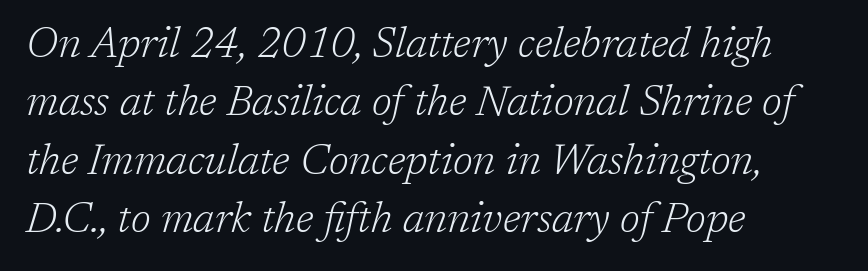
{"serif": "yes", "italic": "yes", "lean": "right", "slant_degrees": 17, "bold": "no", "weight": "light", "width": "normal", "stroke_contrast": "low", "x_height": "medium", "monospaced": "no", "underline": "no", "align": "left", "line_spacing": "normal", "line_spacing_ratio": 1.39, "letter_spacing": "normal", "letter_spacing_em": 0.0, "glyph_px": 42}
